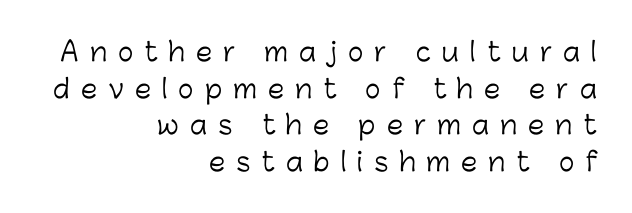
The image shows 26 px text type, upright; set right-aligned, normal line spacing (1.41x), unusually wide letter spacing (+0.43 em), not underlined.
